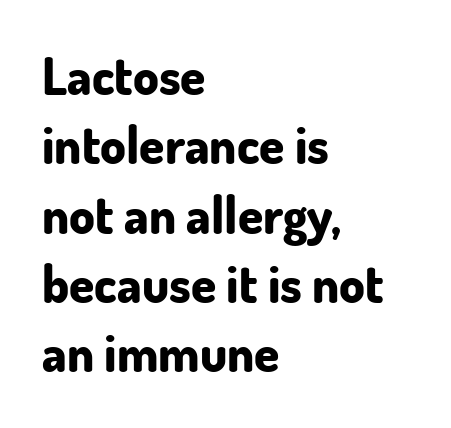
{"serif": "no", "italic": "no", "bold": "yes", "weight": "bold", "width": "normal", "stroke_contrast": "low", "x_height": "small", "monospaced": "no", "underline": "no", "align": "left", "line_spacing": "normal", "line_spacing_ratio": 1.36, "letter_spacing": "normal", "letter_spacing_em": 0.0, "glyph_px": 51}
